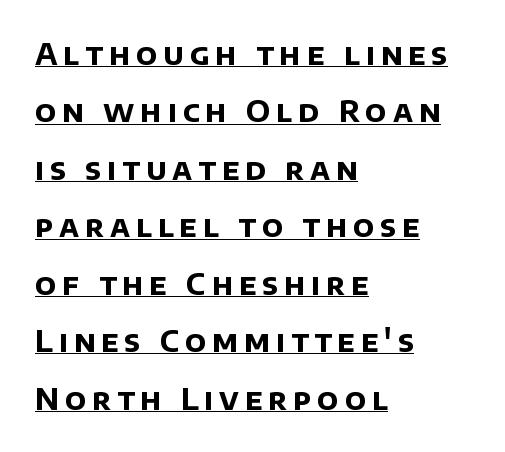
Baseline-to-baseline distance is far greater than the letter height. Line beginnings align vertically; line endings do not. The tracking jumps out immediately: characters are airy and widely separated. Is the type bold? Yes — the strokes are clearly thick and heavy.
